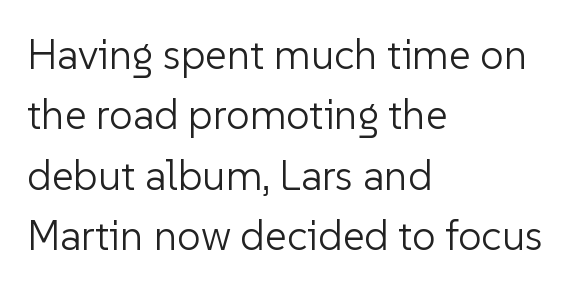
Q: Is the text bold? A: No.
Q: Is the text italic (slanted)? A: No, it is upright.
Q: Is the typeface a serif or a sans-serif typeface? A: Sans-serif.
Q: Is the text underlined? A: No.
Q: How is the paragraph aligned? A: Left-aligned.
Q: Is the spacing between letters normal or unusually wide? A: Normal.
Q: Is the spacing between lines tight, normal or loose? A: Normal.
Q: Width (condensed, normal, or wide)? A: Normal.
Q: Stroke contrast? A: Low.
Q: x-height? A: Medium.
Q: Monospaced? A: No.
